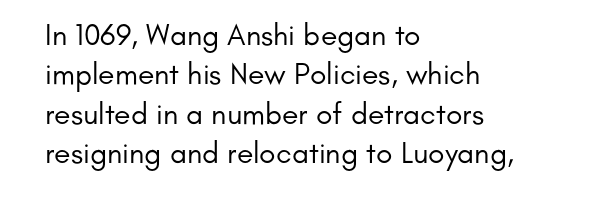
The image shows 30 px regular-weight sans-serif type, upright; set left-aligned, normal line spacing (1.31x), normal letter spacing, not underlined; low stroke contrast and a small x-height.
